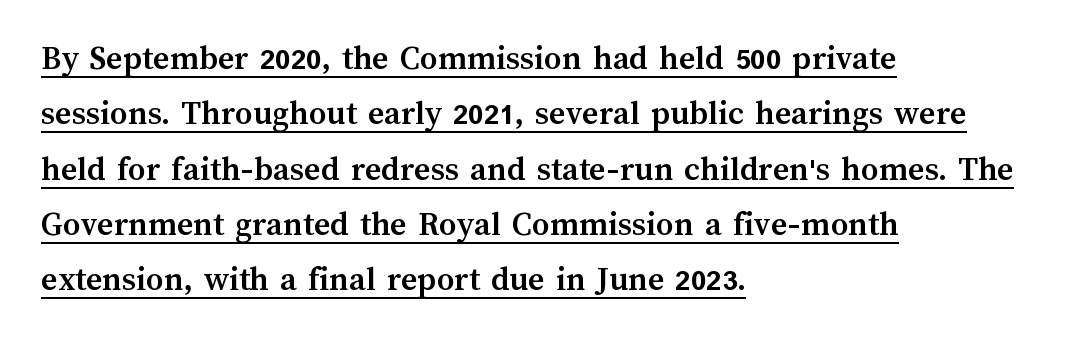
Normally led — the rows are evenly, conventionally spaced. This is heavy type, rendered in bold. Glance below the letters and you will spot a drawn line. The rendering anchors every line to the left-hand side. The horizontal fit of the characters is conventional and even.
